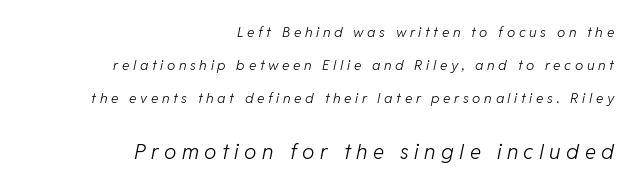
Q: Is the text bold? A: No.
Q: Is the text italic (slanted)? A: Yes, it leans right by about 11 degrees.
Q: Is the text underlined? A: No.
Q: How is the paragraph aligned? A: Right-aligned.
Q: Is the spacing between letters normal or unusually wide? A: Unusually wide.
Q: Is the spacing between lines tight, normal or loose? A: Loose.
Q: Which block of text is set in a larger size, the first (top) or the second (bottom)? A: The second (bottom) one.
